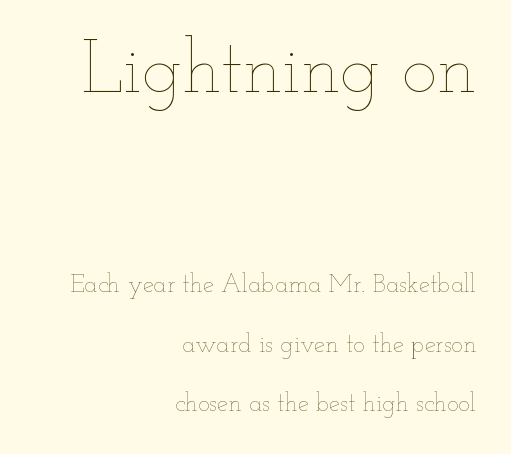
The passage is arranged like a letterhead date or caption credit — flush right. You could call the tracking neutral — neither tight nor loose. Two sizes are in play, and the larger belongs to the first block. Varying glyph widths throughout — classic text-font behaviour.
